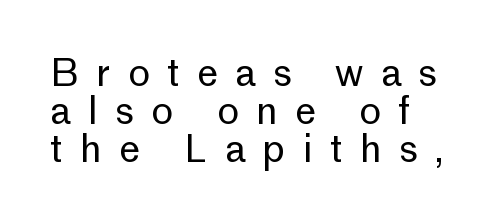
You could barely slide anything between these rows. Font category for this specimen: sans-serif. Notice how the passage keeps a crisp vertical edge on the left only. The axis of the letterforms is exactly vertical. Tracking value appears strongly positive — letters spread wide.
